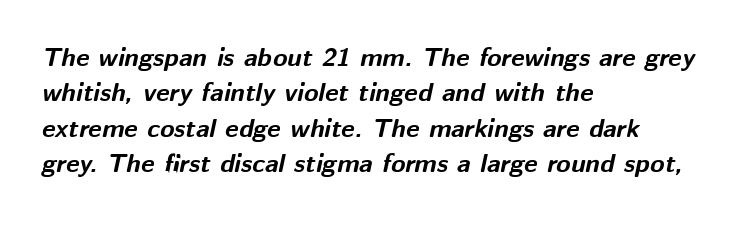
Q: Is the text bold? A: Yes.
Q: Is the text italic (slanted)? A: Yes, it leans right by about 12 degrees.
Q: Is the text underlined? A: No.
Q: How is the paragraph aligned? A: Left-aligned.
Q: Is the spacing between letters normal or unusually wide? A: Normal.
Q: Is the spacing between lines tight, normal or loose? A: Normal.
